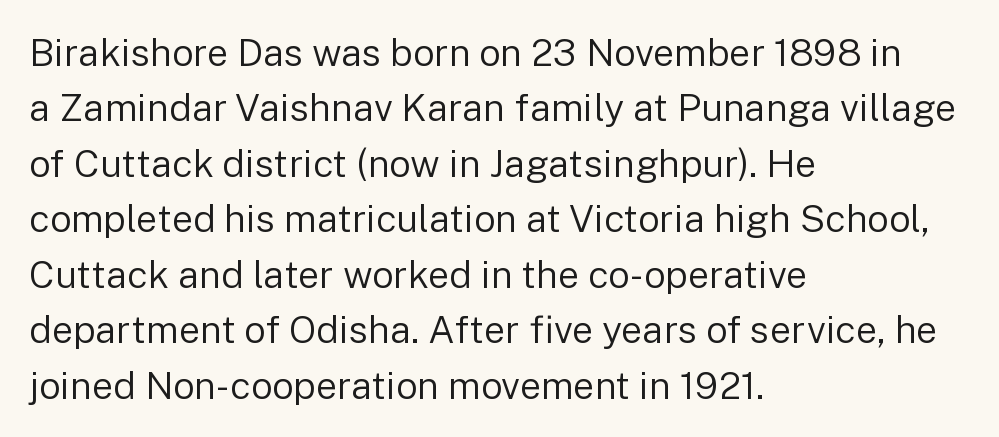
No letter is thick-stroked: the sample isn't bold. Unlike a traditional serif, this face leaves its strokes unadorned. The rendering uses natural spacing where letterforms have individual widths. Underline: absent. Tall strokes in this sample are plumb rather than angled.
